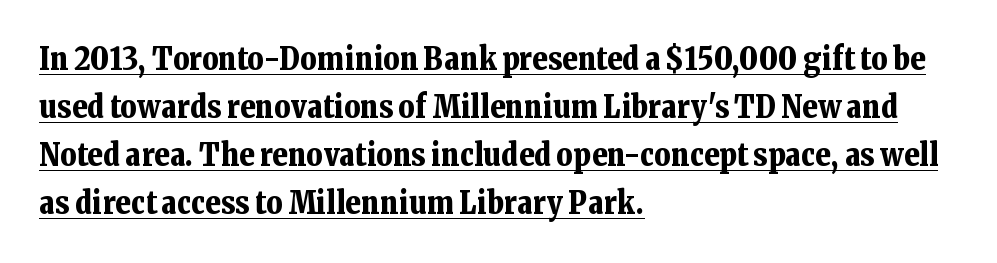
Q: Is the text bold? A: Yes.
Q: Is the text italic (slanted)? A: No, it is upright.
Q: Is the typeface a serif or a sans-serif typeface? A: Serif.
Q: Is the text underlined? A: Yes.
Q: How is the paragraph aligned? A: Left-aligned.
Q: Is the spacing between letters normal or unusually wide? A: Normal.
Q: Is the spacing between lines tight, normal or loose? A: Normal.
Q: Width (condensed, normal, or wide)? A: Normal.
Q: Stroke contrast? A: Low.
Q: x-height? A: Medium.
Q: Monospaced? A: No.
